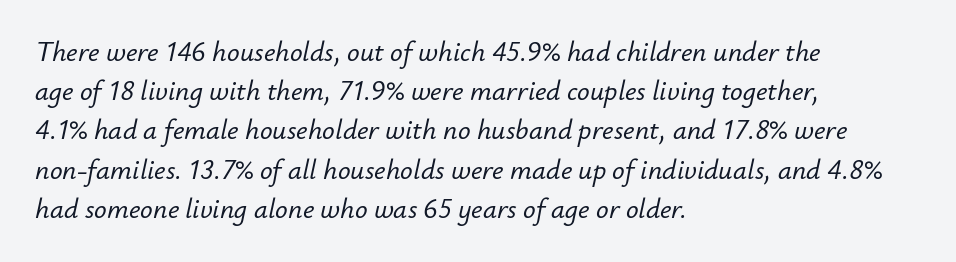
Nobody touched the tracking dial on this one. All the whitespace from short lines collects on the right. Spacing verdict: proportional, widths tailored to each character. Notice how the stems are inclined rather than vertical — that's the hallmark of italics. Bare-footed words on every line.
